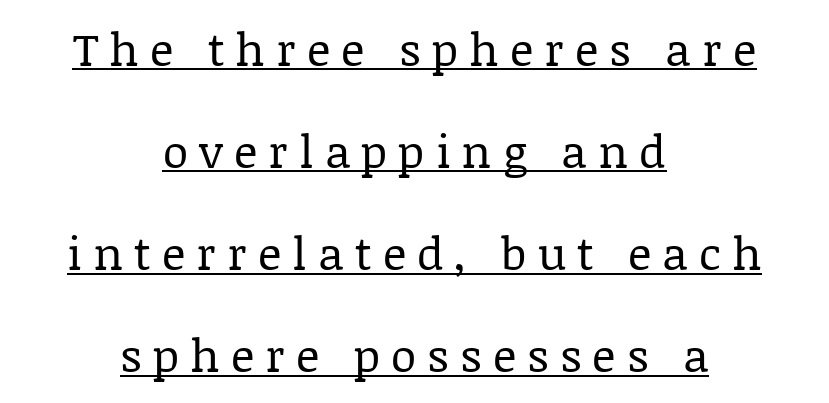
Q: Is the text bold? A: No.
Q: Is the text italic (slanted)? A: No, it is upright.
Q: Is the typeface a serif or a sans-serif typeface? A: Serif.
Q: Is the text underlined? A: Yes.
Q: How is the paragraph aligned? A: Centered.
Q: Is the spacing between letters normal or unusually wide? A: Unusually wide.
Q: Is the spacing between lines tight, normal or loose? A: Loose.
Q: Width (condensed, normal, or wide)? A: Normal.
Q: Stroke contrast? A: Low.
Q: x-height? A: Large.
Q: Monospaced? A: No.
